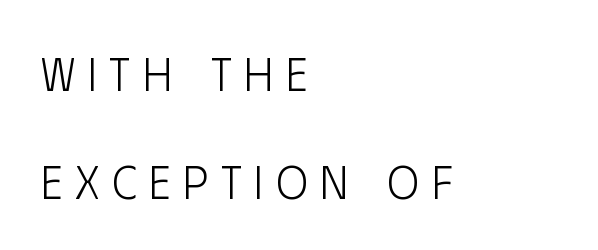
This rendering features lettering with no underline. Honestly, the letter spacing is so wide it's the main thing you notice. Designer's note — italics off, roman on. A sans-serif font was chosen for this passage. The vertical gap from one line to the next is large.
